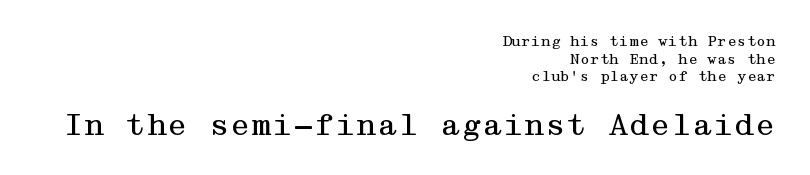
{"serif": "yes", "italic": "no", "bold": "no", "weight": "regular", "width": "wide", "stroke_contrast": "medium", "x_height": "medium", "underline": "no", "align": "right", "line_spacing": "normal", "line_spacing_ratio": 1.26, "letter_spacing": "normal", "letter_spacing_em": 0.0, "larger_block": "second", "size_ratio": 2.14, "glyph_px": 30}
